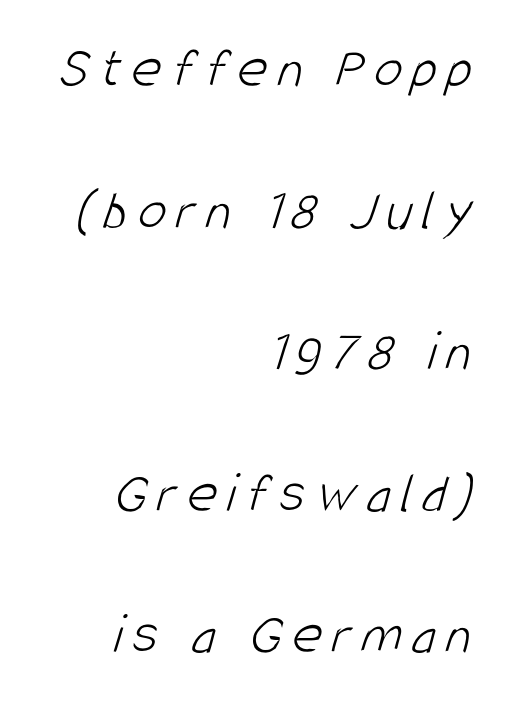
{"serif": "no", "bold": "no", "weight": "light", "width": "condensed", "stroke_contrast": "low", "x_height": "large", "monospaced": "no", "underline": "no", "align": "right", "line_spacing": "loose", "line_spacing_ratio": 2.44, "glyph_px": 58}
